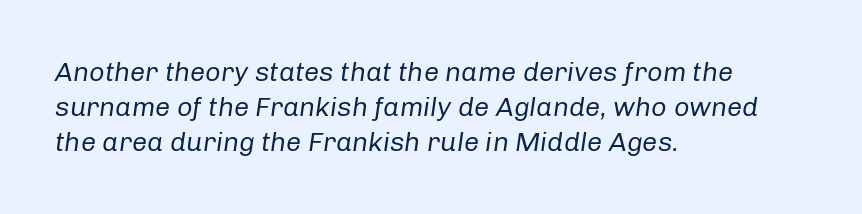
{"italic": "yes", "lean": "right", "slant_degrees": 8, "bold": "no", "underline": "no", "align": "left", "line_spacing": "normal", "line_spacing_ratio": 1.3, "letter_spacing": "normal", "letter_spacing_em": 0.0, "glyph_px": 27}
